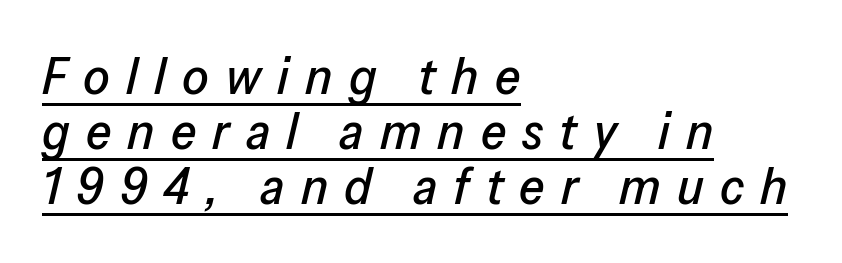
{"italic": "yes", "lean": "right", "slant_degrees": 13, "width": "normal", "stroke_contrast": "low", "x_height": "medium", "monospaced": "no", "underline": "yes", "align": "left", "line_spacing": "tight", "line_spacing_ratio": 1.06, "letter_spacing": "wide", "letter_spacing_em": 0.31, "glyph_px": 52}
